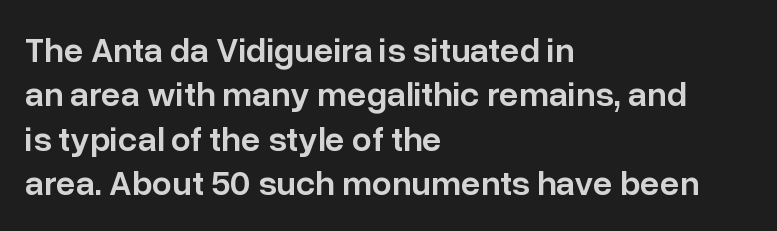
Q: Is the text bold? A: Semi-bold.
Q: Is the text italic (slanted)? A: No, it is upright.
Q: Is the typeface a serif or a sans-serif typeface? A: Sans-serif.
Q: Is the text underlined? A: No.
Q: How is the paragraph aligned? A: Left-aligned.
Q: Is the spacing between letters normal or unusually wide? A: Normal.
Q: Is the spacing between lines tight, normal or loose? A: Normal.
Q: Width (condensed, normal, or wide)? A: Normal.
Q: Stroke contrast? A: Low.
Q: x-height? A: Medium.
Q: Monospaced? A: No.
